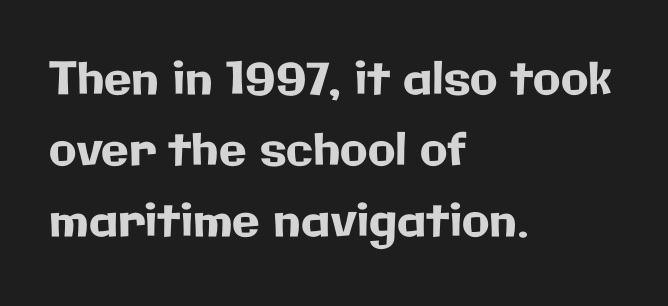
The rendering uses natural spacing where letterforms have individual widths. These lines keep a tight, regular rhythm from letter to letter. The designer left line spacing at the default. Italic: no, the glyphs are upright roman.
